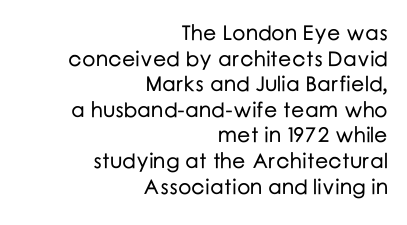
Q: Is the text italic (slanted)? A: No, it is upright.
Q: Is the text underlined? A: No.
Q: How is the paragraph aligned? A: Right-aligned.
Q: Is the spacing between letters normal or unusually wide? A: Normal.
